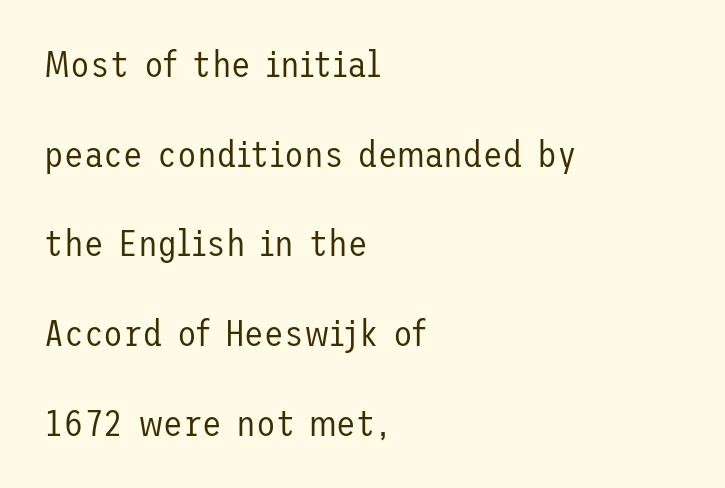
Q: Is the text bold? A: No.
Q: Is the text italic (slanted)? A: No, it is upright.
Q: Is the typeface a serif or a sans-serif typeface? A: Sans-serif.
Q: Is the text underlined? A: No.
Q: How is the paragraph aligned? A: Left-aligned.
Q: Is the spacing between letters normal or unusually wide? A: Normal.
Q: Is the spacing between lines tight, normal or loose? A: Loose.
Q: Width (condensed, normal, or wide)? A: Normal.
Q: Stroke contrast? A: Low.
Q: x-height? A: Medium.
